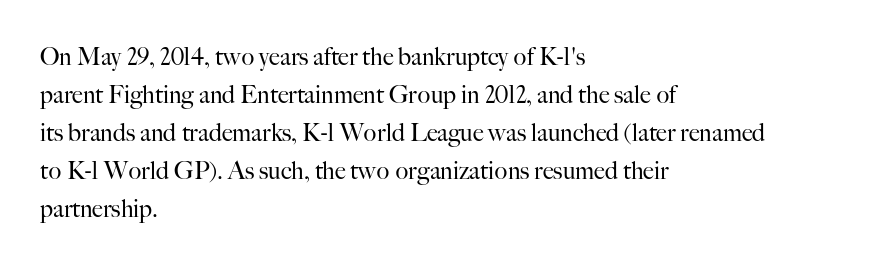
{"italic": "no", "bold": "no", "underline": "no", "align": "left", "line_spacing": "normal", "line_spacing_ratio": 1.58, "letter_spacing": "normal", "letter_spacing_em": 0.0, "glyph_px": 24}
